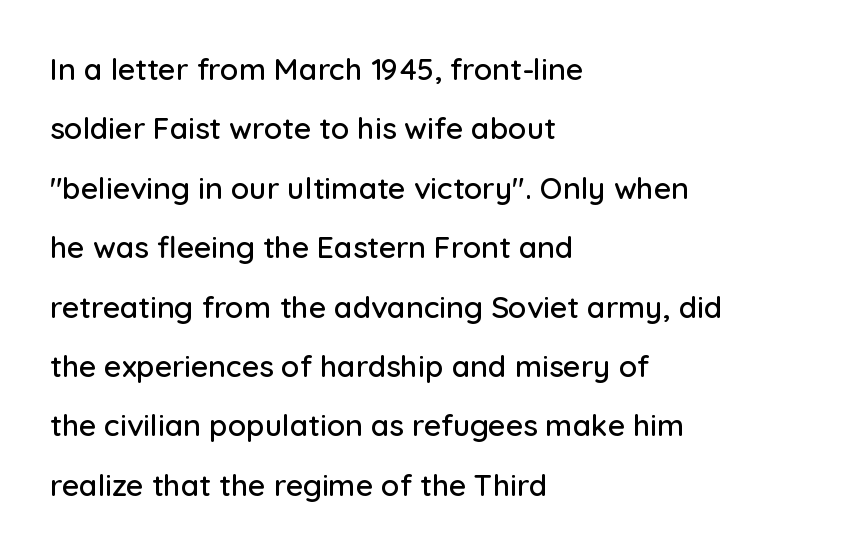
{"serif": "no", "italic": "no", "width": "normal", "stroke_contrast": "low", "x_height": "medium", "monospaced": "no", "underline": "no", "align": "left", "line_spacing": "loose", "line_spacing_ratio": 1.98, "letter_spacing": "normal", "letter_spacing_em": 0.0, "glyph_px": 30}
